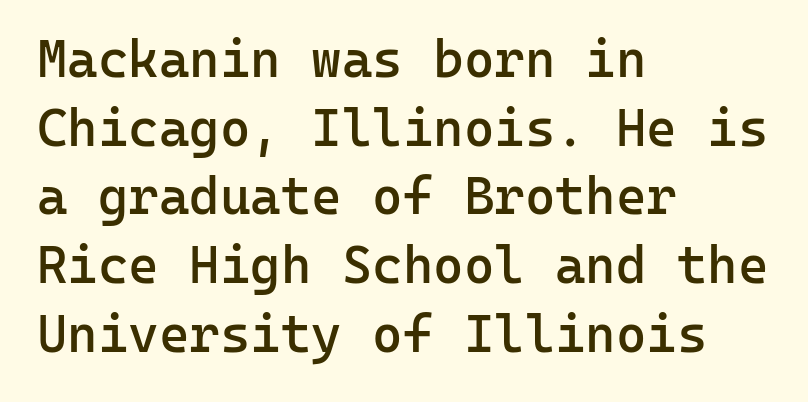
The type is set solid horizontally, with unmodified tracking. These lines are set flush left with a ragged right edge. How would I describe the line gaps? Plain and ordinary. Rule under the text: the space is simply empty. Slightly chunky letters — semibold, I'd say, not full bold. Ordinary non-slanted type is in use.
